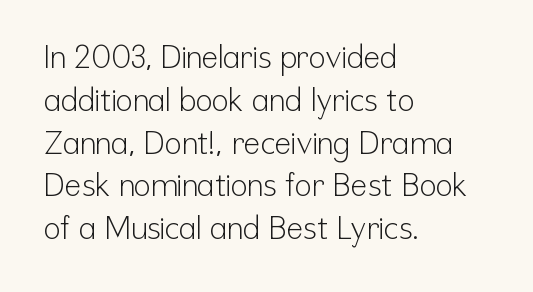
The image shows 31 px light, condensed sans-serif type, upright; set left-aligned, normal line spacing (1.38x), normal letter spacing, not underlined; low stroke contrast and a medium x-height.
